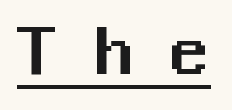
The image shows 76 px sans-serif type, upright; set unusually wide letter spacing (+0.49 em), underlined; medium stroke contrast and a medium x-height.
